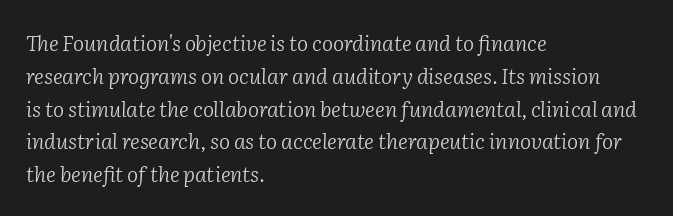
Q: Is the text bold? A: No.
Q: Is the text italic (slanted)? A: Yes, it leans right by about 2 degrees.
Q: Is the text underlined? A: No.
Q: How is the paragraph aligned? A: Left-aligned.
Q: Is the spacing between letters normal or unusually wide? A: Normal.
Q: Is the spacing between lines tight, normal or loose? A: Normal.
